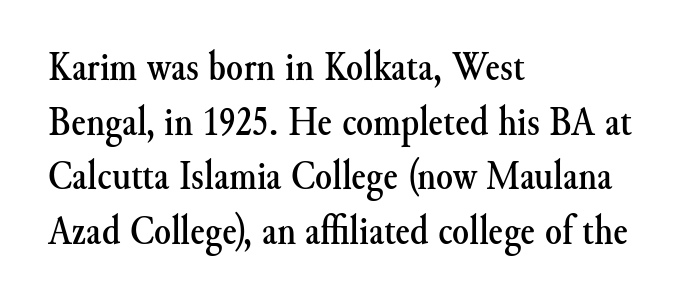
Q: Is the text italic (slanted)? A: No, it is upright.
Q: Is the typeface a serif or a sans-serif typeface? A: Serif.
Q: Is the text underlined? A: No.
Q: How is the paragraph aligned? A: Left-aligned.
Q: Is the spacing between letters normal or unusually wide? A: Normal.
Q: Is the spacing between lines tight, normal or loose? A: Normal.
Q: Width (condensed, normal, or wide)? A: Normal.
Q: Stroke contrast? A: Medium.
Q: x-height? A: Small.
Q: Monospaced? A: No.
